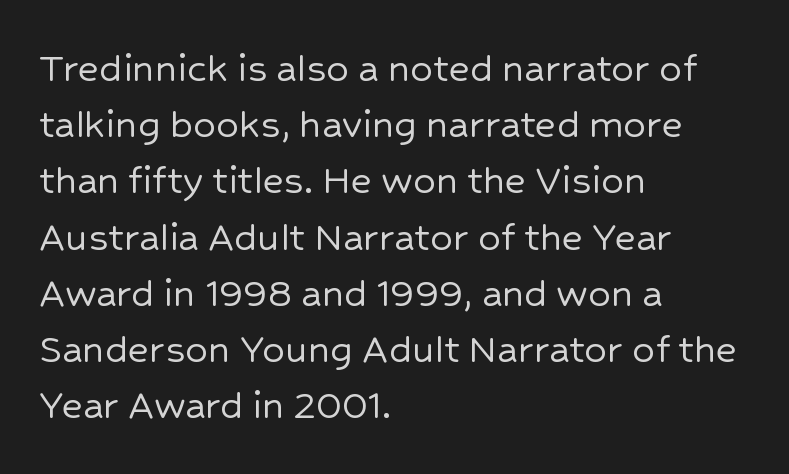
Regarding leading, the lines here are spaced in the standard way. The rendering uses natural spacing where letterforms have individual widths. Where is the straight margin? On the left. Look at the bottom of the vertical strokes: they stop flat, with no serifs. The passage shown has conventional tracking throughout.
